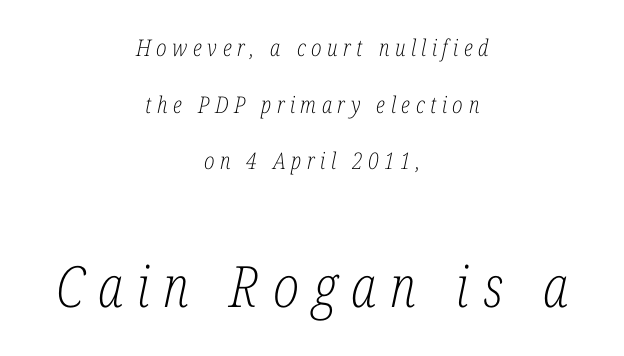
This sample uses expanded letter spacing, leaving extra air between glyphs. The lines in this sample share a center point and differ in where they start and stop. The glyphs in this specimen are seriffed. It's the slanting kind of type. Vertical spacing — loose. Each letter keeps its own natural width here, so spacing adapts to shape.
